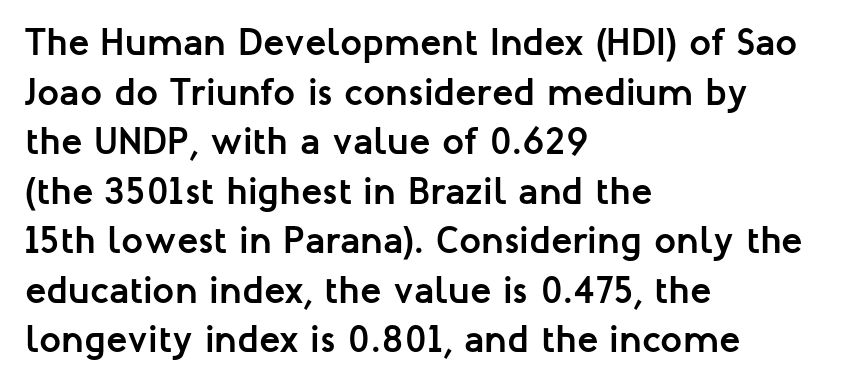
Q: Is the text bold? A: Yes.
Q: Is the text italic (slanted)? A: No, it is upright.
Q: Is the typeface a serif or a sans-serif typeface? A: Sans-serif.
Q: Is the text underlined? A: No.
Q: How is the paragraph aligned? A: Left-aligned.
Q: Is the spacing between letters normal or unusually wide? A: Normal.
Q: Is the spacing between lines tight, normal or loose? A: Normal.
Q: Width (condensed, normal, or wide)? A: Normal.
Q: Stroke contrast? A: Low.
Q: x-height? A: Medium.
Q: Monospaced? A: No.
